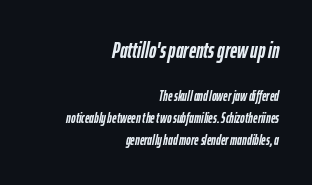
Q: Is the text bold? A: Yes.
Q: Is the text italic (slanted)? A: Yes, it leans right by about 12 degrees.
Q: Is the text underlined? A: No.
Q: How is the paragraph aligned? A: Right-aligned.
Q: Is the spacing between letters normal or unusually wide? A: Normal.
Q: Is the spacing between lines tight, normal or loose? A: Normal.
Q: Which block of text is set in a larger size, the first (top) or the second (bottom)? A: The first (top) one.
